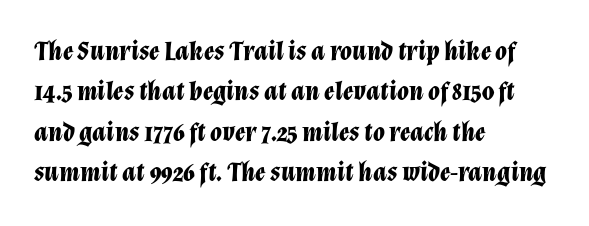
{"italic": "yes", "lean": "right", "slant_degrees": 12, "bold": "yes", "underline": "no", "align": "left", "line_spacing": "normal", "line_spacing_ratio": 1.5, "letter_spacing": "normal", "letter_spacing_em": 0.0, "glyph_px": 27}
